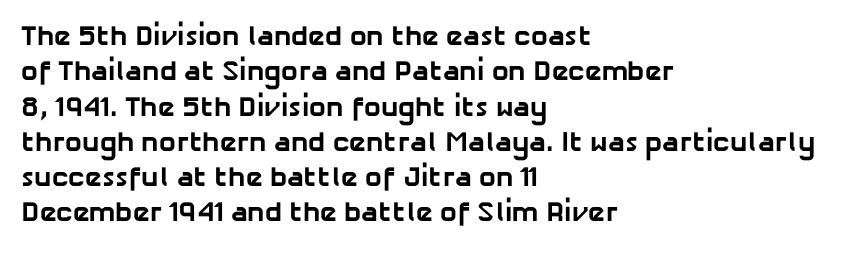
{"serif": "no", "bold": "yes", "weight": "bold", "width": "normal", "stroke_contrast": "low", "x_height": "medium", "monospaced": "no", "underline": "no", "align": "left", "line_spacing": "normal", "line_spacing_ratio": 1.26, "letter_spacing": "normal", "letter_spacing_em": 0.0, "glyph_px": 28}
